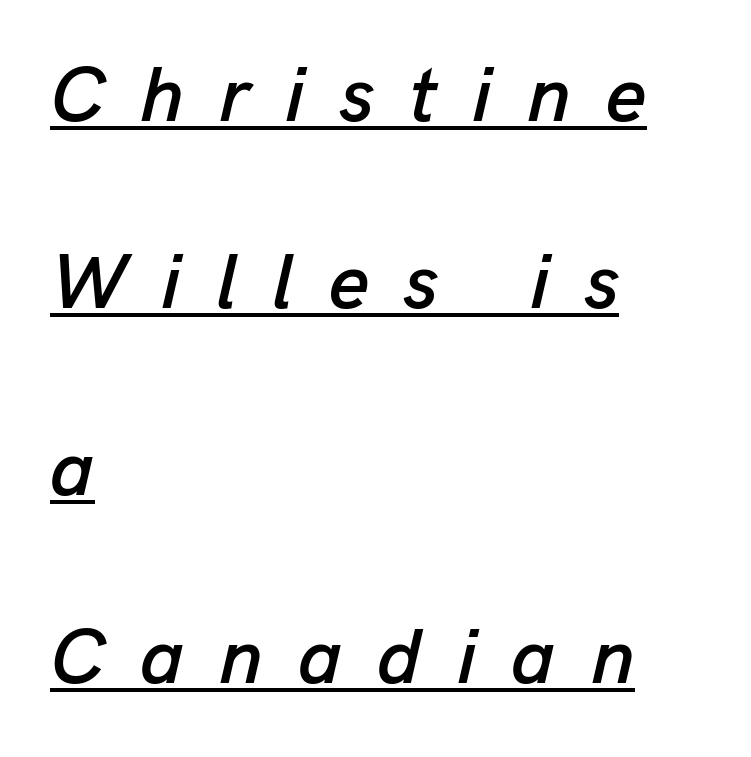
Q: Is the text italic (slanted)? A: Yes, it leans right by about 13 degrees.
Q: Is the text underlined? A: Yes.
Q: How is the paragraph aligned? A: Left-aligned.
Q: Is the spacing between letters normal or unusually wide? A: Unusually wide.
Q: Is the spacing between lines tight, normal or loose? A: Loose.
Q: Width (condensed, normal, or wide)? A: Normal.
Q: Stroke contrast? A: Low.
Q: x-height? A: Medium.
Q: Monospaced? A: No.
